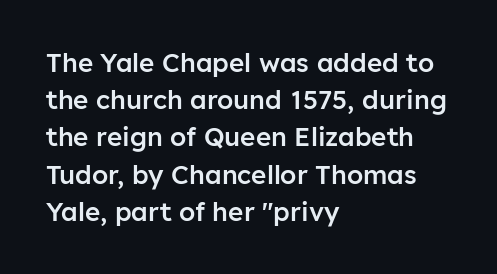
The image shows 26 px text type, upright; set left-aligned, normal line spacing (1.43x), normal letter spacing, not underlined.
